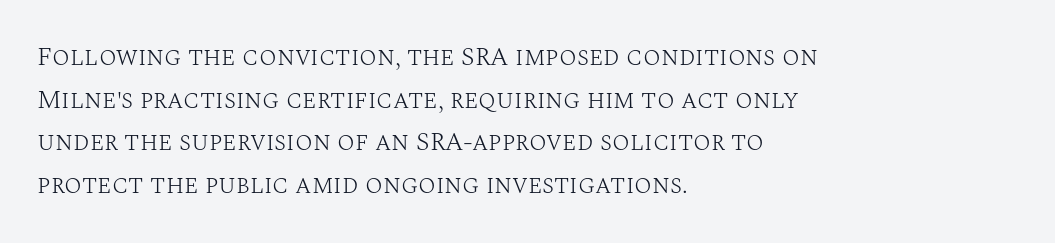
The image shows 26 px text type, upright; set left-aligned, normal line spacing (1.64x), normal letter spacing, not underlined.
